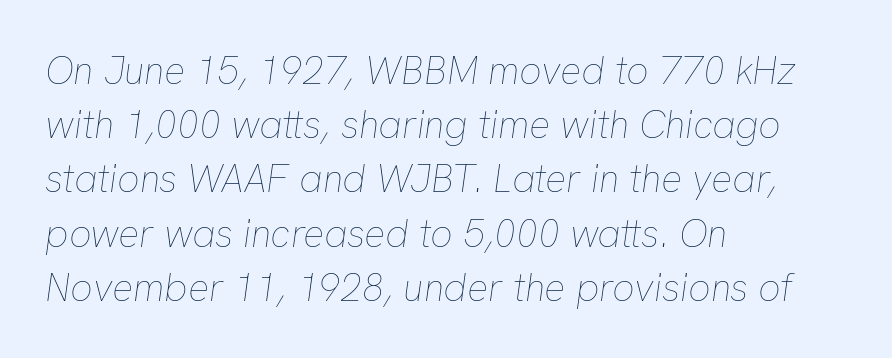
The image shows 39 px thin type, italic (leaning right); set left-aligned, normal line spacing (1.39x), normal letter spacing, not underlined; low stroke contrast and a medium x-height.
